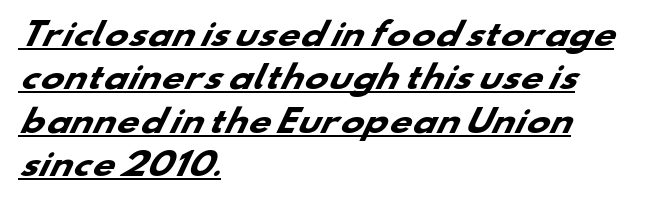
{"serif": "no", "bold": "yes", "weight": "heavy", "width": "wide", "stroke_contrast": "low", "x_height": "small", "monospaced": "no", "underline": "yes", "align": "left", "line_spacing": "normal", "line_spacing_ratio": 1.4, "letter_spacing": "normal", "letter_spacing_em": 0.0, "glyph_px": 31}
